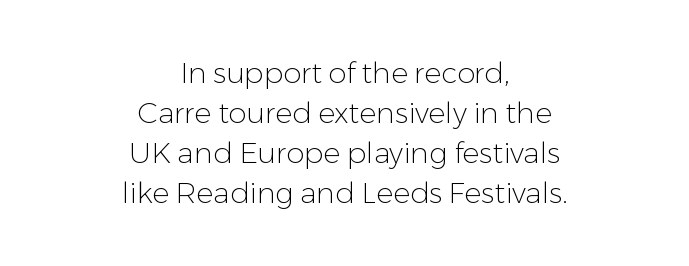
{"serif": "no", "italic": "no", "bold": "no", "weight": "light", "width": "normal", "stroke_contrast": "low", "x_height": "medium", "monospaced": "no", "underline": "no", "align": "center", "line_spacing": "normal", "line_spacing_ratio": 1.38, "letter_spacing": "normal", "letter_spacing_em": 0.0, "glyph_px": 29}
